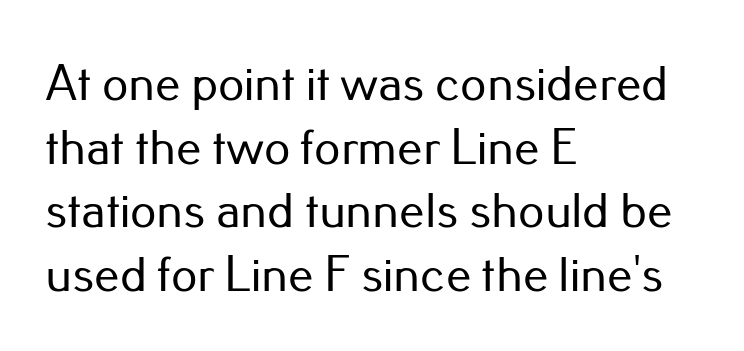
Stroke terminals: plain, sans-serif. No extra tracking has been applied to these lines. A typesetter would call this leading conventional body-copy spacing. This sample is left-justified, so line endings fall wherever the words run out. Only glyphs here, with clear space below each row. The passage shown is typed in a proportional face where columns would drift.
